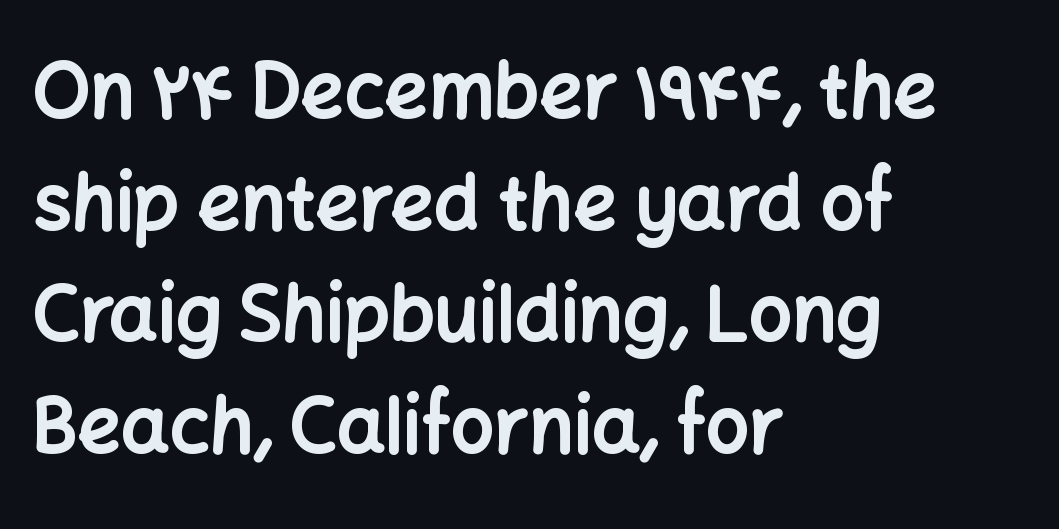
Q: Is the text bold? A: Yes.
Q: Is the text italic (slanted)? A: No, it is upright.
Q: Is the typeface a serif or a sans-serif typeface? A: Sans-serif.
Q: Is the text underlined? A: No.
Q: How is the paragraph aligned? A: Left-aligned.
Q: Is the spacing between letters normal or unusually wide? A: Normal.
Q: Is the spacing between lines tight, normal or loose? A: Normal.
Q: Width (condensed, normal, or wide)? A: Normal.
Q: Stroke contrast? A: Low.
Q: x-height? A: Medium.
Q: Monospaced? A: No.
